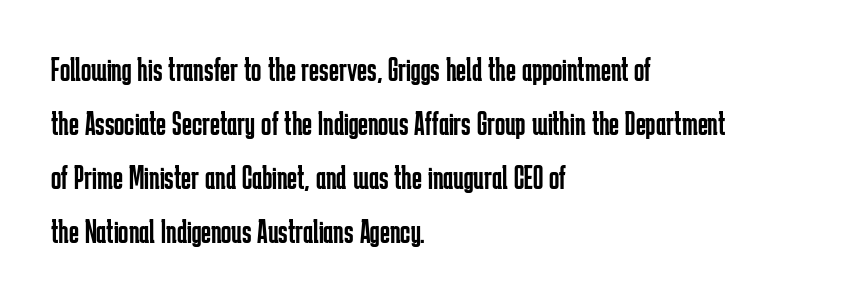
The image shows 34 px regular-weight, condensed sans-serif type, upright; set left-aligned, normal line spacing (1.59x), normal letter spacing, not underlined; low stroke contrast and a medium x-height.
